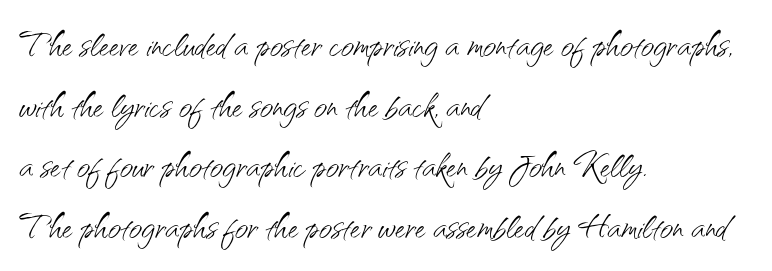
{"serif": "no", "bold": "no", "weight": "light", "width": "normal", "stroke_contrast": "medium", "x_height": "small", "monospaced": "no", "underline": "no", "align": "left", "line_spacing": "normal", "line_spacing_ratio": 1.35, "letter_spacing": "normal", "letter_spacing_em": 0.0, "glyph_px": 45}
